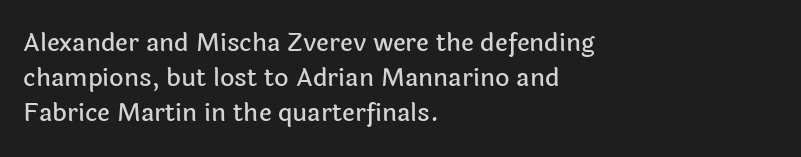
Posture: straight, roman, zero tilt. This rendering uses left alignment, leaving the right contour irregular. This sample keeps an unexceptional amount of space between lines. Bare-footed words on every line.
